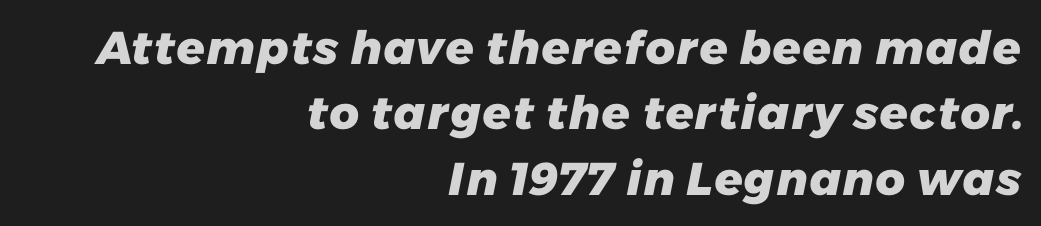
You could not count columns in this text — the font is proportionally spaced. Nope, no serifs anywhere on these letters. Layout note: lines flush right. Whoever set this chose a conventional vertical rhythm. Compared with typical body copy, the letter spacing here is the same.
